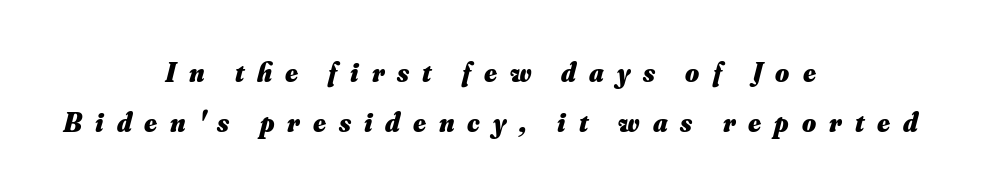
The image shows 27 px bold type, italic (leaning right); set centered, line spacing 1.85x, unusually wide letter spacing (+0.48 em), not underlined.
